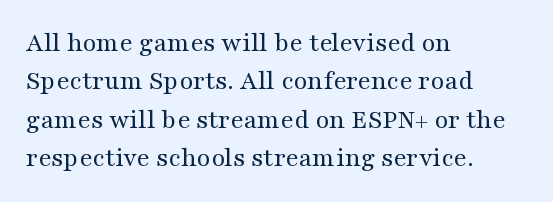
The image shows 28 px regular-weight, wide serif type, upright; set left-aligned, normal line spacing (1.37x), normal letter spacing, not underlined; medium stroke contrast and a medium x-height.
